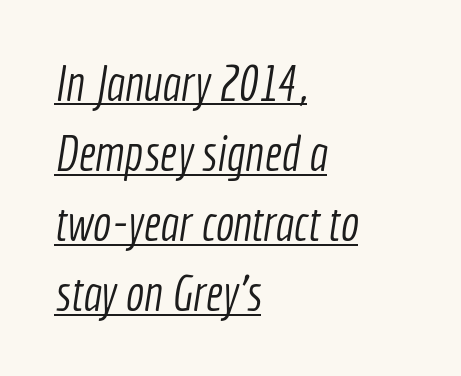
Q: Is the text bold? A: No.
Q: Is the typeface a serif or a sans-serif typeface? A: Sans-serif.
Q: Is the text underlined? A: Yes.
Q: How is the paragraph aligned? A: Left-aligned.
Q: Is the spacing between letters normal or unusually wide? A: Normal.
Q: Is the spacing between lines tight, normal or loose? A: Normal.
Q: Width (condensed, normal, or wide)? A: Condensed.
Q: x-height? A: Medium.
Q: Monospaced? A: No.
